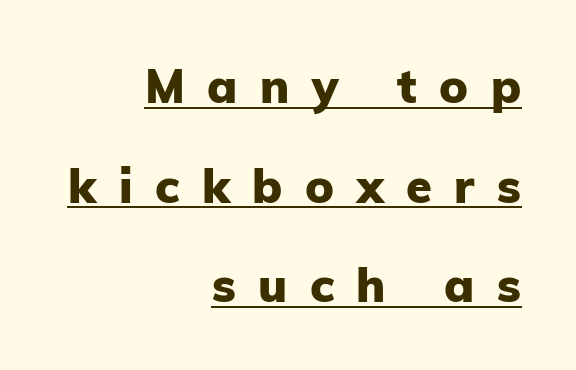
{"serif": "no", "italic": "no", "bold": "yes", "weight": "heavy", "width": "normal", "stroke_contrast": "low", "x_height": "medium", "monospaced": "no", "underline": "yes", "align": "right", "line_spacing": "loose", "line_spacing_ratio": 2.12, "letter_spacing": "wide", "letter_spacing_em": 0.48, "glyph_px": 47}
